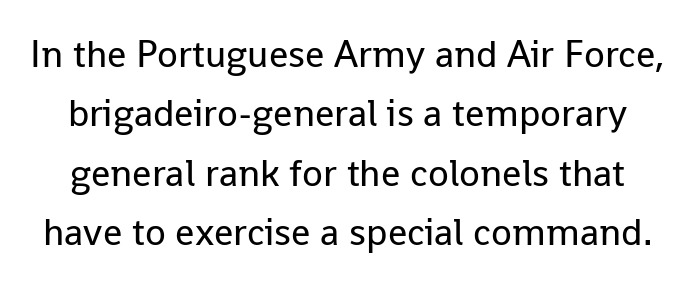
Q: Is the text bold? A: No.
Q: Is the text italic (slanted)? A: No, it is upright.
Q: Is the typeface a serif or a sans-serif typeface? A: Sans-serif.
Q: Is the text underlined? A: No.
Q: Is the spacing between letters normal or unusually wide? A: Normal.
Q: Is the spacing between lines tight, normal or loose? A: Normal.
Q: Width (condensed, normal, or wide)? A: Normal.
Q: Stroke contrast? A: Low.
Q: x-height? A: Medium.
Q: Monospaced? A: No.
